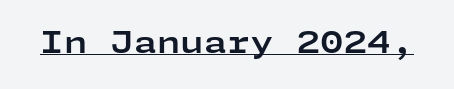
Q: Is the text bold? A: Yes.
Q: Is the text italic (slanted)? A: No, it is upright.
Q: Is the typeface a serif or a sans-serif typeface? A: Sans-serif.
Q: Is the text underlined? A: Yes.
Q: Is the spacing between letters normal or unusually wide? A: Normal.
Q: Width (condensed, normal, or wide)? A: Wide.
Q: Stroke contrast? A: Low.
Q: x-height? A: Medium.
